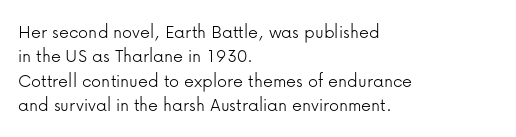
The image shows 20 px text type, upright; set left-aligned, line spacing 1.22x, normal letter spacing, not underlined.
